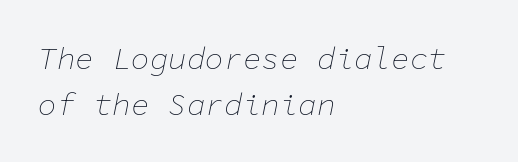
{"italic": "yes", "lean": "right", "slant_degrees": 11, "bold": "no", "weight": "thin", "width": "normal", "stroke_contrast": "low", "x_height": "medium", "monospaced": "yes", "underline": "no", "align": "left", "line_spacing": "normal", "line_spacing_ratio": 1.47, "letter_spacing": "normal", "letter_spacing_em": 0.0, "glyph_px": 31}
